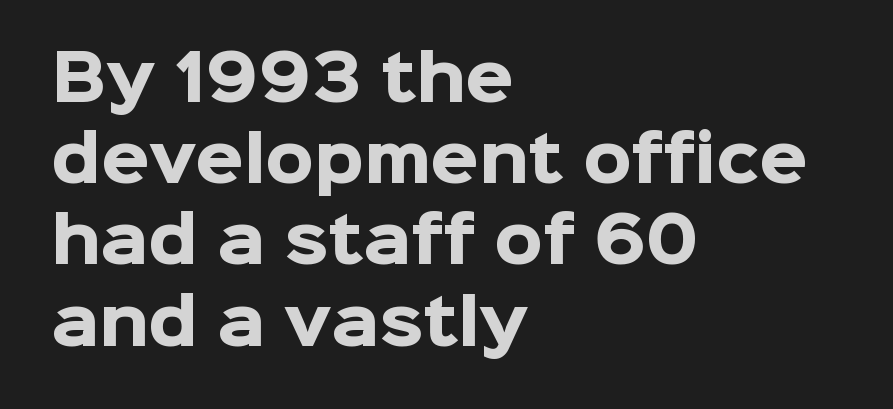
{"serif": "no", "italic": "no", "bold": "yes", "weight": "heavy", "width": "normal", "stroke_contrast": "low", "x_height": "medium", "monospaced": "no", "underline": "no", "align": "left", "line_spacing": "normal", "line_spacing_ratio": 1.31, "letter_spacing": "normal", "letter_spacing_em": 0.0, "glyph_px": 62}
